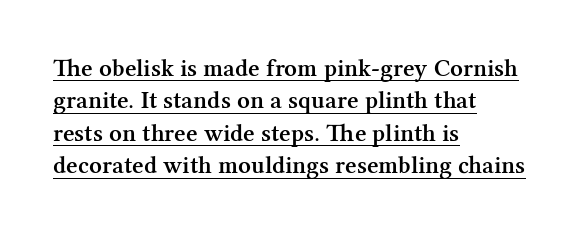
The image shows 25 px text type, upright; set left-aligned, normal line spacing (1.3x), normal letter spacing, underlined.
